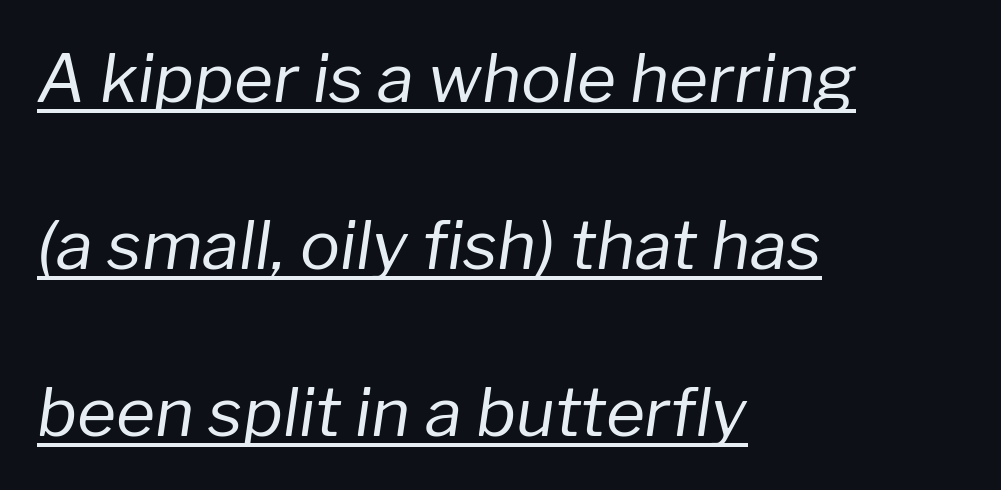
{"italic": "yes", "lean": "right", "slant_degrees": 8, "bold": "no", "weight": "regular", "width": "normal", "stroke_contrast": "low", "x_height": "medium", "monospaced": "no", "underline": "yes", "align": "left", "line_spacing": "loose", "line_spacing_ratio": 2.49, "letter_spacing": "normal", "letter_spacing_em": 0.0, "glyph_px": 67}
